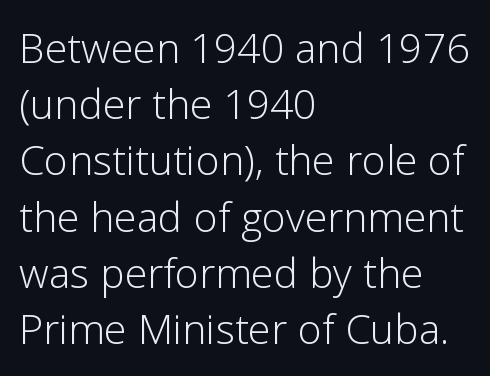
The gap between lines stays unmarked. Baseline-to-baseline distance is the conventional proportion of letter height. Typeset ragged right — the left edge is the straight one. No italicization has been applied; the sample stays upright. No extra ink here — the face is not bold.
